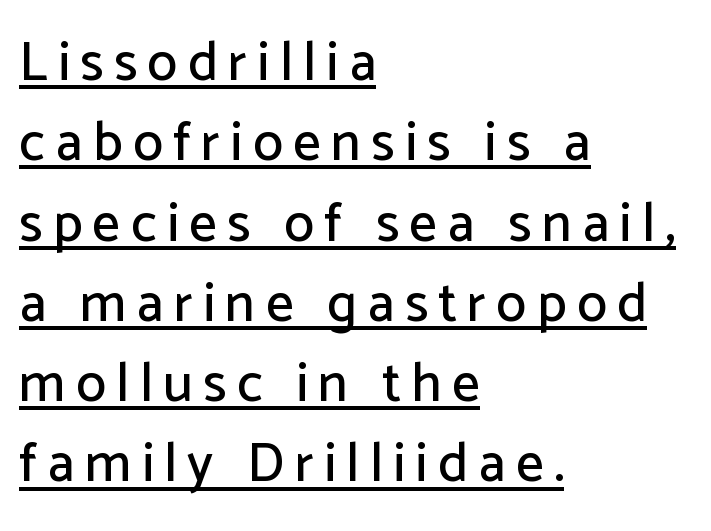
The image shows 55 px sans-serif type, upright; set left-aligned, normal line spacing (1.46x), underlined; low stroke contrast and a medium x-height.
